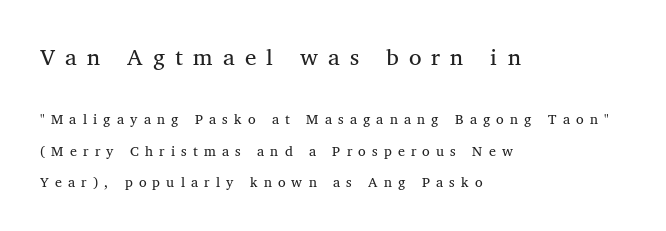
Q: Is the text bold? A: No.
Q: Is the text italic (slanted)? A: No, it is upright.
Q: Is the text underlined? A: No.
Q: How is the paragraph aligned? A: Left-aligned.
Q: Is the spacing between letters normal or unusually wide? A: Unusually wide.
Q: Is the spacing between lines tight, normal or loose? A: Loose.
Q: Which block of text is set in a larger size, the first (top) or the second (bottom)? A: The first (top) one.
